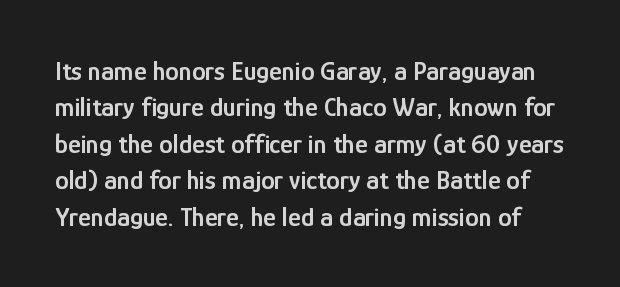
Q: Is the text bold? A: Semi-bold.
Q: Is the text italic (slanted)? A: No, it is upright.
Q: Is the text underlined? A: No.
Q: Is the spacing between letters normal or unusually wide? A: Normal.
Q: Is the spacing between lines tight, normal or loose? A: Normal.
